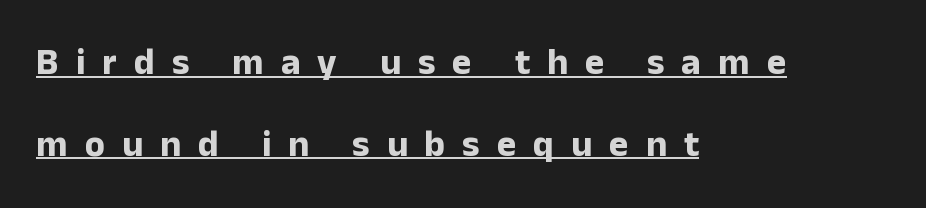
{"serif": "no", "italic": "no", "bold": "yes", "weight": "bold", "width": "normal", "stroke_contrast": "low", "x_height": "medium", "monospaced": "no", "underline": "yes", "align": "left", "line_spacing": "loose", "line_spacing_ratio": 2.21, "letter_spacing": "wide", "letter_spacing_em": 0.46, "glyph_px": 37}
